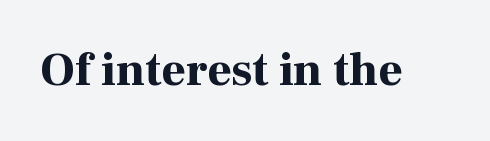
The image shows 47 px bold serif type, upright; set normal letter spacing, not underlined; high stroke contrast and a medium x-height.
